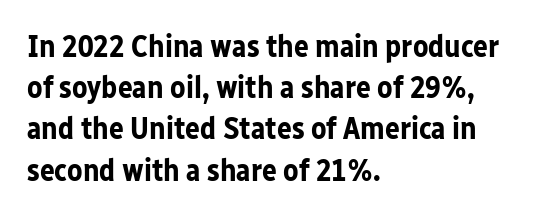
These lines carry a lot of weight — the face is fully bold. All the whitespace from short lines collects on the right. Normally led — the rows are evenly, conventionally spaced. This rendering features lettering with no underline. These lines are rendered in a variable-pitch font.
